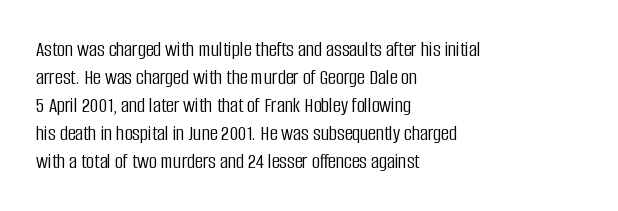
No extra ink here — the face is not bold. Students, observe: this is what conventionally led text looks like. Visually the block forms a straight wall on the left and a jagged coastline on the right. Clear beneath every line of the passage.
